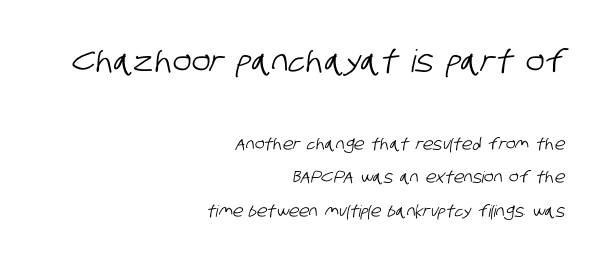
Q: Is the typeface a serif or a sans-serif typeface? A: Sans-serif.
Q: Is the text underlined? A: No.
Q: How is the paragraph aligned? A: Right-aligned.
Q: Is the spacing between letters normal or unusually wide? A: Normal.
Q: Is the spacing between lines tight, normal or loose? A: Loose.
Q: Which block of text is set in a larger size, the first (top) or the second (bottom)? A: The first (top) one.
Q: Width (condensed, normal, or wide)? A: Condensed.
Q: Stroke contrast? A: Low.
Q: x-height? A: Large.
Q: Monospaced? A: No.
